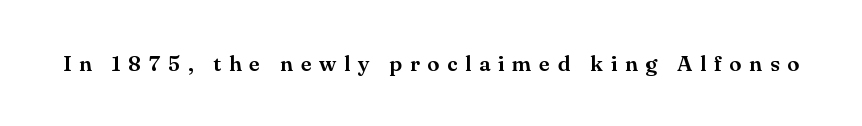
{"italic": "no", "underline": "no", "letter_spacing": "wide", "letter_spacing_em": 0.35, "glyph_px": 22}
